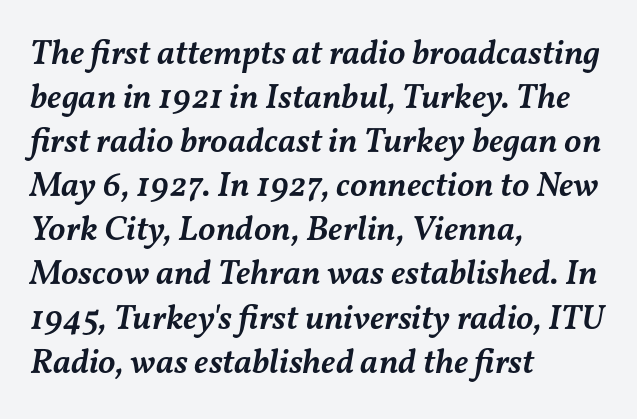
{"italic": "yes", "lean": "right", "slant_degrees": 11, "bold": "semi", "weight": "semibold", "width": "normal", "stroke_contrast": "medium", "x_height": "medium", "monospaced": "no", "underline": "no", "align": "left", "line_spacing": "normal", "line_spacing_ratio": 1.26, "letter_spacing": "normal", "letter_spacing_em": 0.0, "glyph_px": 35}
